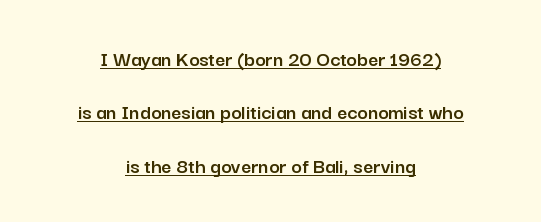
The image shows 22 px text type, upright; set centered, loose line spacing (2.43x), normal letter spacing, underlined.
